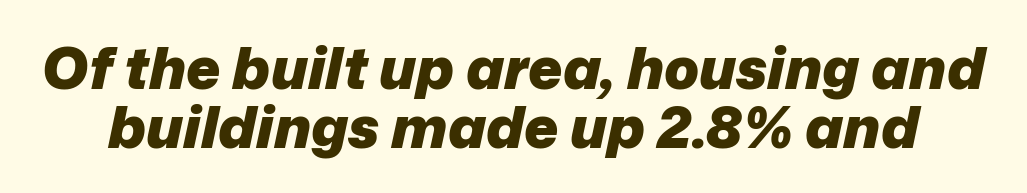
{"italic": "yes", "lean": "right", "slant_degrees": 12, "bold": "yes", "weight": "heavy", "width": "normal", "stroke_contrast": "low", "x_height": "medium", "monospaced": "no", "underline": "no", "line_spacing": "tight", "line_spacing_ratio": 1.02, "letter_spacing": "normal", "letter_spacing_em": 0.0, "glyph_px": 58}
